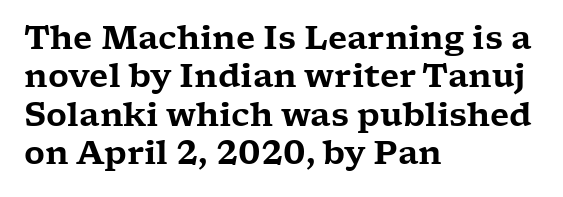
The face used here is rendered with its standard letterfit. The lines in this sample share a left origin and differ only in where they stop. Observe the serifs anchoring each vertical stroke in this sample. The zone under the glyphs is completely vacant. Posture: upright roman.
